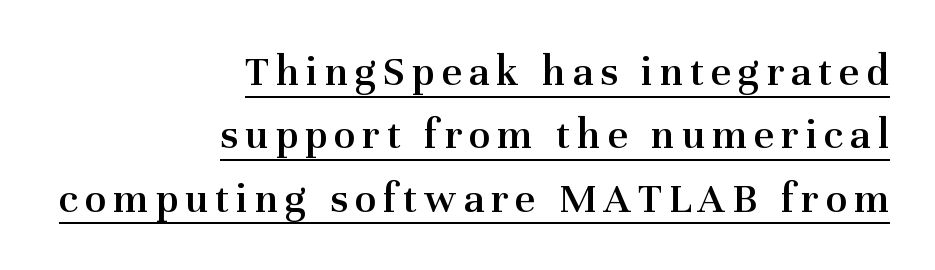
The image shows 44 px semibold serif type, upright; set right-aligned, normal line spacing (1.44x), underlined; medium stroke contrast and a medium x-height.
